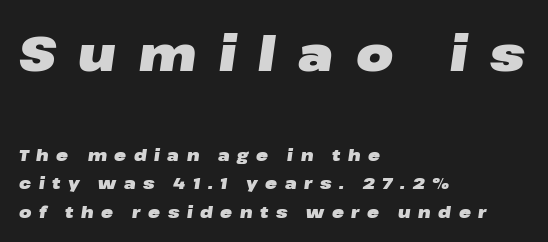
The image shows 48 px heavy, wide type, italic (leaning right); set left-aligned, line spacing 1.78x, unusually wide letter spacing (+0.47 em), not underlined; the first (top) block is 3.0x larger; low stroke contrast and a medium x-height.
